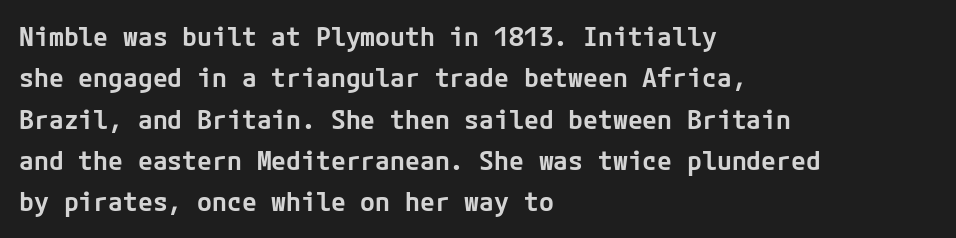
A student would call this left alignment; a typographer would say flush left, rag right. Line spacing here is normal. Tracking value appears to be zero — textbook default spacing. A typesetter would mark this as roman, not italic. Each glyph is drawn with semibold strokes, heavier than normal yet not fully bold. The strip under each line holds only bare page.
